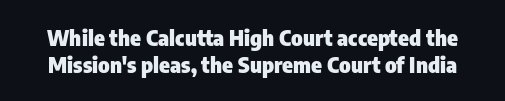
Q: Is the text bold? A: Yes.
Q: Is the text italic (slanted)? A: No, it is upright.
Q: Is the text underlined? A: No.
Q: Is the spacing between letters normal or unusually wide? A: Normal.
